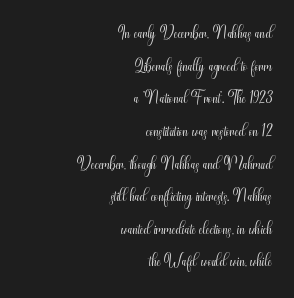
Q: Is the text bold? A: No.
Q: Is the text italic (slanted)? A: Yes.
Q: Is the text underlined? A: No.
Q: How is the paragraph aligned? A: Right-aligned.
Q: Is the spacing between letters normal or unusually wide? A: Normal.
Q: Is the spacing between lines tight, normal or loose? A: Normal.
